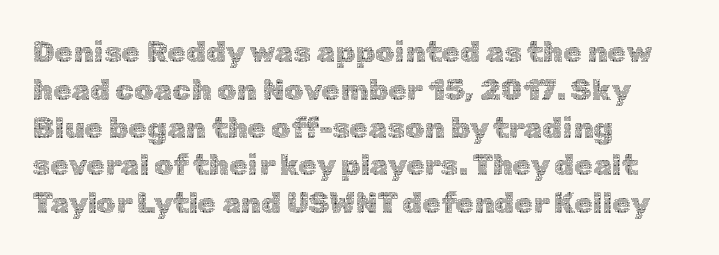
Line beginnings align vertically; line endings do not. The specimen omits any rule beneath the text block's lines. One glance says typical: line gaps are just what's usual. Characters remain perfectly vertical along every line. Varying glyph widths throughout — classic text-font behaviour. This sample uses plain, unmodified letter spacing.
